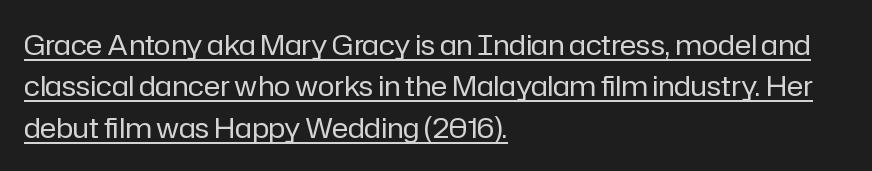
The image shows 28 px regular-weight sans-serif type, upright; set left-aligned, normal line spacing (1.48x), normal letter spacing, underlined; low stroke contrast and a medium x-height.
